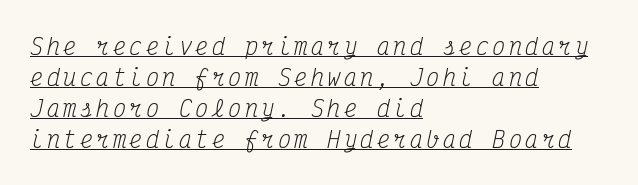
Q: Is the text bold? A: No.
Q: Is the text italic (slanted)? A: Yes, it leans right by about 12 degrees.
Q: Is the text underlined? A: Yes.
Q: How is the paragraph aligned? A: Left-aligned.
Q: Is the spacing between lines tight, normal or loose? A: Normal.
